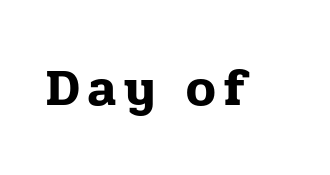
Q: Is the text italic (slanted)? A: No, it is upright.
Q: Is the typeface a serif or a sans-serif typeface? A: Serif.
Q: Is the text underlined? A: No.
Q: Width (condensed, normal, or wide)? A: Normal.
Q: Stroke contrast? A: Low.
Q: x-height? A: Medium.
Q: Monospaced? A: No.
